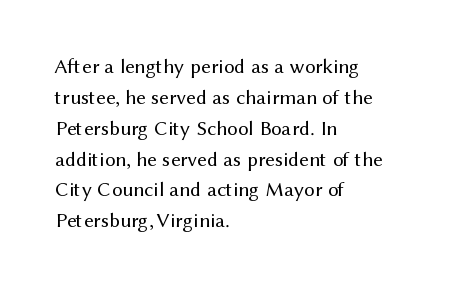
Q: Is the text bold? A: No.
Q: Is the text italic (slanted)? A: No, it is upright.
Q: Is the text underlined? A: No.
Q: How is the paragraph aligned? A: Left-aligned.
Q: Is the spacing between letters normal or unusually wide? A: Normal.
Q: Is the spacing between lines tight, normal or loose? A: Normal.
